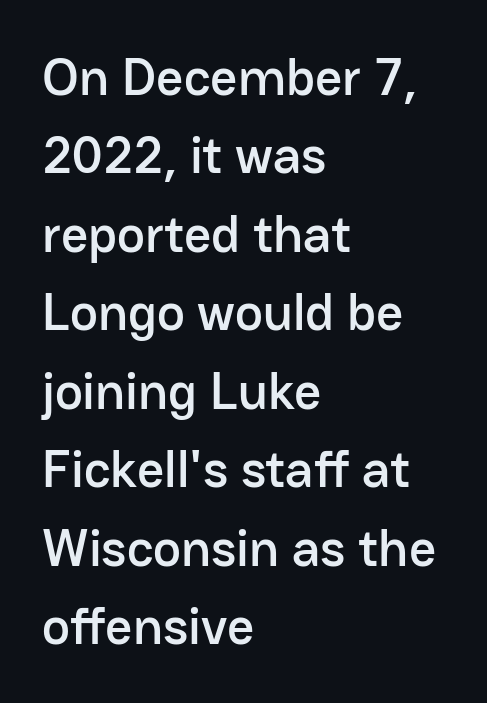
The image shows 53 px sans-serif type, upright; set left-aligned, normal line spacing (1.48x), normal letter spacing, not underlined; low stroke contrast and a medium x-height.
